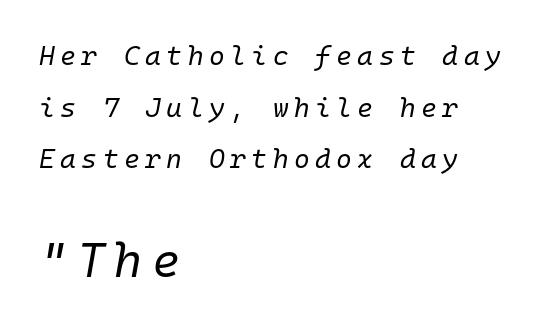
Q: Is the text bold? A: No.
Q: Is the text italic (slanted)? A: Yes, it leans right by about 10 degrees.
Q: Is the text underlined? A: No.
Q: How is the paragraph aligned? A: Left-aligned.
Q: Is the spacing between letters normal or unusually wide? A: Unusually wide.
Q: Is the spacing between lines tight, normal or loose? A: Loose.
Q: Which block of text is set in a larger size, the first (top) or the second (bottom)? A: The second (bottom) one.
Q: Width (condensed, normal, or wide)? A: Normal.
Q: Stroke contrast? A: Low.
Q: x-height? A: Medium.
Q: Monospaced? A: Yes.
